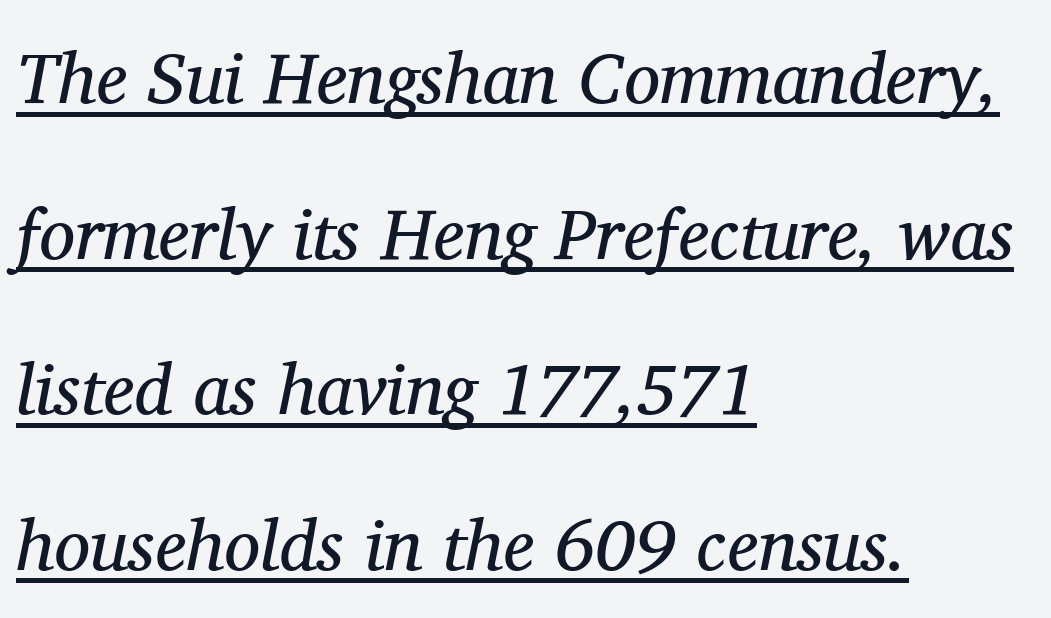
{"serif": "yes", "italic": "yes", "lean": "right", "slant_degrees": 11, "bold": "no", "weight": "regular", "width": "normal", "stroke_contrast": "medium", "x_height": "medium", "monospaced": "no", "underline": "yes", "align": "left", "line_spacing": "loose", "line_spacing_ratio": 2.16, "letter_spacing": "normal", "letter_spacing_em": 0.0, "glyph_px": 72}
